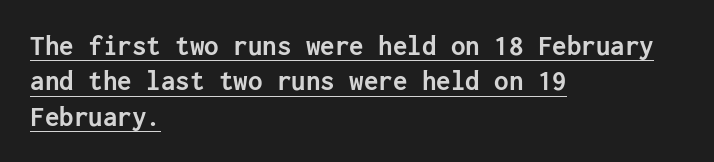
This sample uses a sans-serif face. The lines in this sample share a left origin and differ only in where they stop. You'd pick this weight for a headline — it's a proper bold. This sample uses an upright cut, with every glyph sitting square on the baseline.
